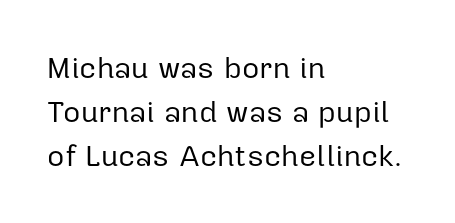
The cut favours lightness, reaching ordinary text weight at its darkest. These lines are rendered in a variable-pitch font. Short note: letters normally spaced. The area under the type is left untouched. The font family rendered here belongs to the sans-serif group.
